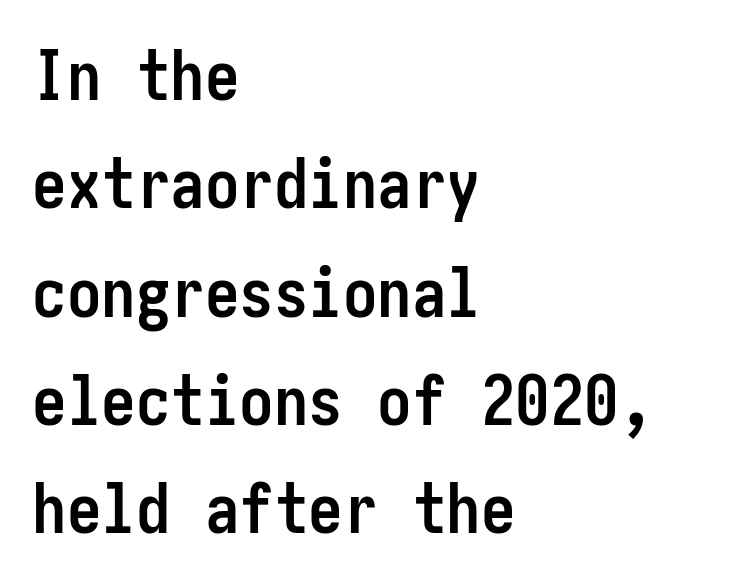
The image shows 69 px semibold, condensed sans-serif type, upright; set left-aligned, normal line spacing (1.57x), normal letter spacing, not underlined; low stroke contrast and a medium x-height.
